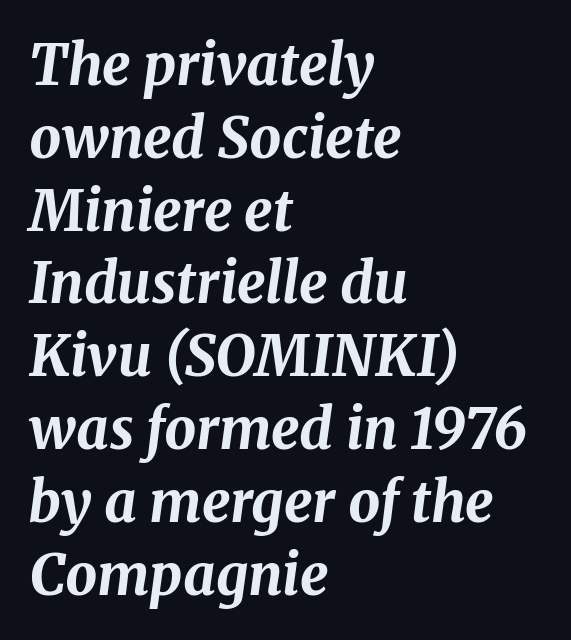
The image shows 56 px bold type, italic (leaning right); set left-aligned, normal line spacing (1.3x), normal letter spacing, not underlined; medium stroke contrast and a medium x-height.
